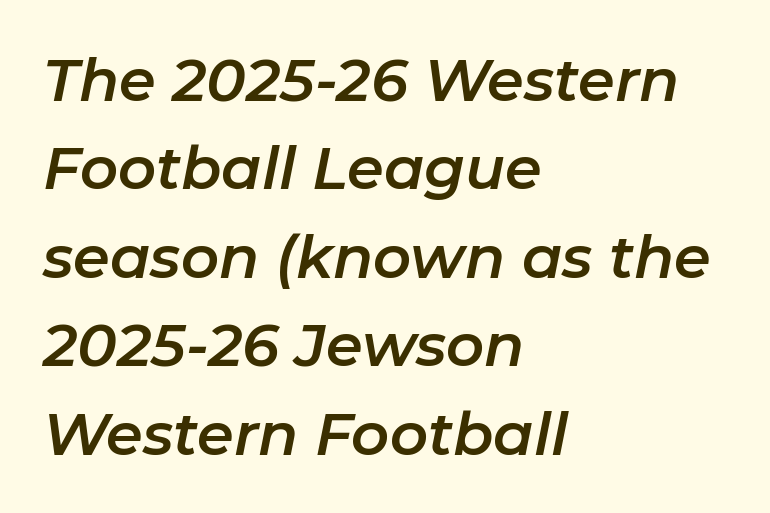
Q: Is the text italic (slanted)? A: Yes, it leans right by about 11 degrees.
Q: Is the text underlined? A: No.
Q: How is the paragraph aligned? A: Left-aligned.
Q: Is the spacing between letters normal or unusually wide? A: Normal.
Q: Is the spacing between lines tight, normal or loose? A: Normal.
Q: Width (condensed, normal, or wide)? A: Normal.
Q: Stroke contrast? A: Low.
Q: x-height? A: Medium.
Q: Monospaced? A: No.
